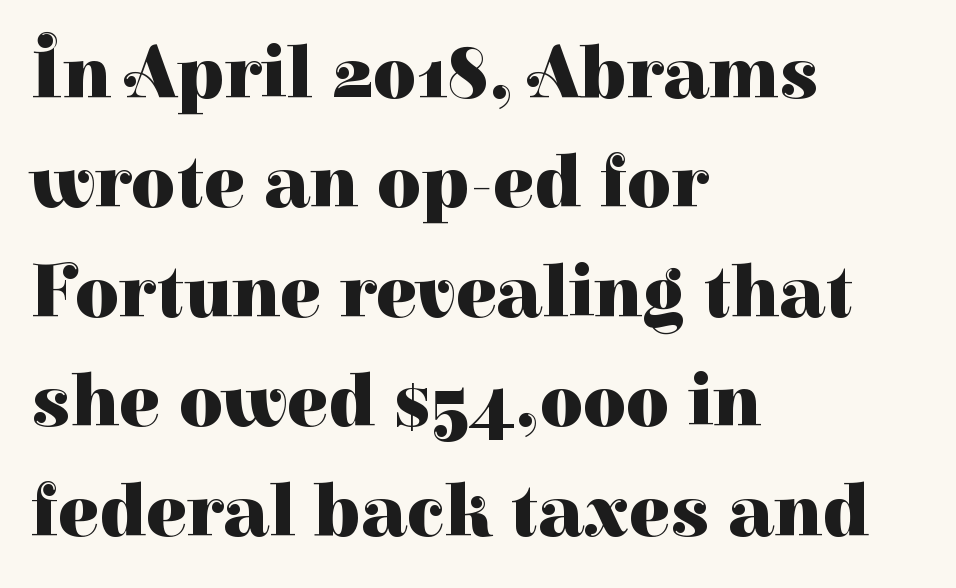
{"serif": "yes", "italic": "no", "bold": "yes", "weight": "heavy", "width": "normal", "stroke_contrast": "high", "x_height": "medium", "monospaced": "no", "underline": "no", "align": "left", "line_spacing": "normal", "line_spacing_ratio": 1.44, "letter_spacing": "normal", "letter_spacing_em": 0.0, "glyph_px": 76}
